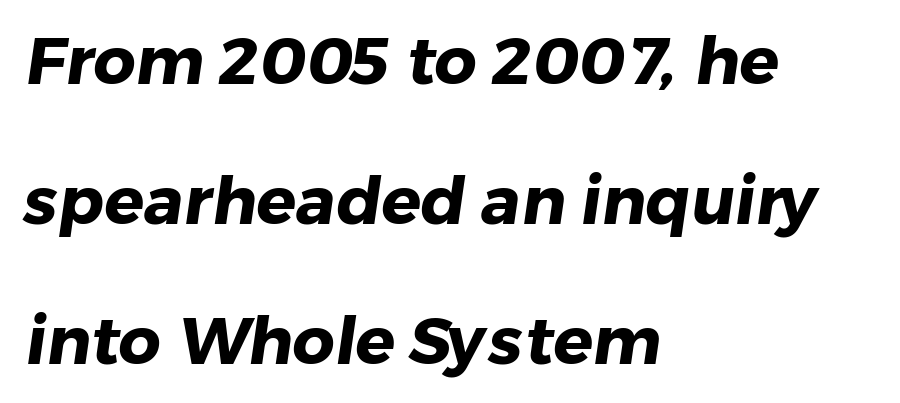
Interline gaps are noticeably wide in this sample. This rendering features lettering with no underline. To sum up the face: it is a sans, with no serifs. The letters sit at their default tracking, neither squeezed nor spread. Leftover space on each line is placed entirely after the last word.
